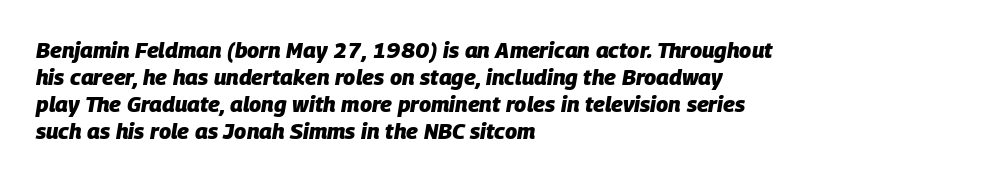
Q: Is the text bold? A: Yes.
Q: Is the text italic (slanted)? A: Yes, it leans right by about 9 degrees.
Q: Is the text underlined? A: No.
Q: How is the paragraph aligned? A: Left-aligned.
Q: Is the spacing between letters normal or unusually wide? A: Normal.
